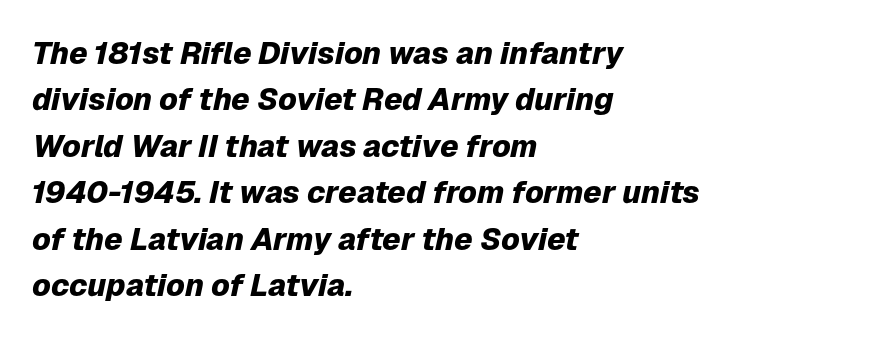
Q: Is the text bold? A: Yes.
Q: Is the text italic (slanted)? A: Yes, it leans right by about 12 degrees.
Q: Is the text underlined? A: No.
Q: How is the paragraph aligned? A: Left-aligned.
Q: Is the spacing between letters normal or unusually wide? A: Normal.
Q: Is the spacing between lines tight, normal or loose? A: Normal.
Q: Width (condensed, normal, or wide)? A: Normal.
Q: Stroke contrast? A: Low.
Q: x-height? A: Medium.
Q: Monospaced? A: No.
